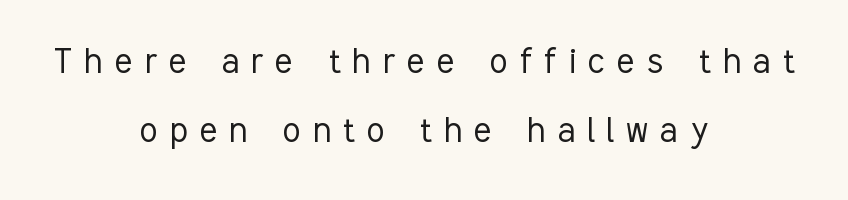
The image shows 41 px light, condensed sans-serif type, upright; set centered, normal line spacing (1.69x), unusually wide letter spacing (+0.3 em), not underlined; low stroke contrast and a medium x-height.
